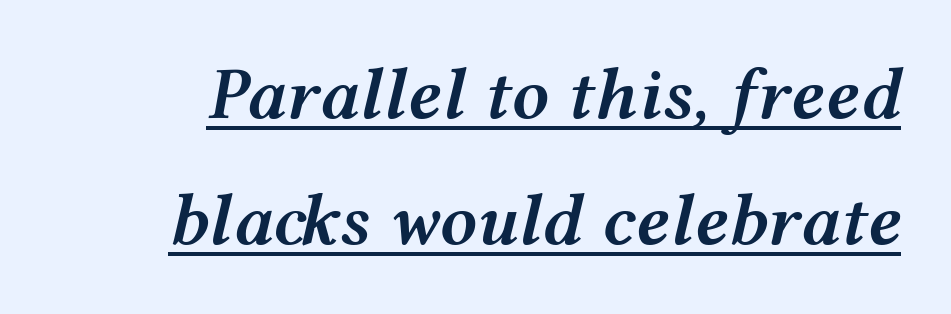
The image shows 74 px semibold, wide type, italic (leaning right); set normal line spacing (1.7x), normal letter spacing, underlined; medium stroke contrast and a medium x-height.
